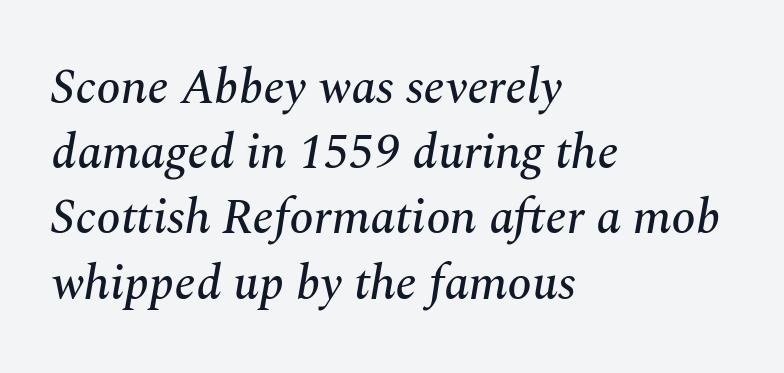
{"serif": "yes", "italic": "yes", "lean": "right", "slant_degrees": 10, "width": "normal", "stroke_contrast": "medium", "x_height": "medium", "monospaced": "no", "underline": "no", "align": "left", "line_spacing": "normal", "line_spacing_ratio": 1.33, "letter_spacing": "normal", "letter_spacing_em": 0.0, "glyph_px": 49}
